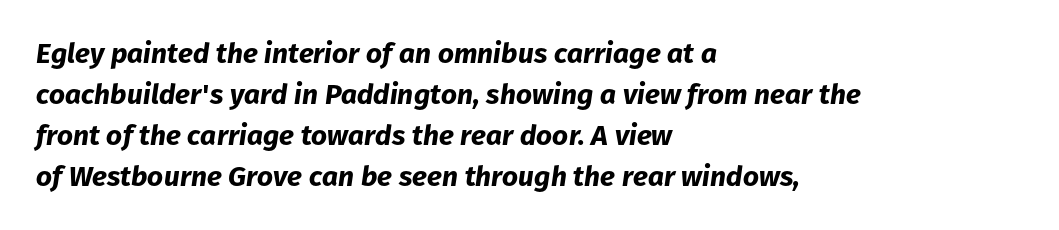
{"italic": "yes", "lean": "right", "slant_degrees": 8, "bold": "yes", "weight": "bold", "width": "normal", "stroke_contrast": "low", "x_height": "medium", "monospaced": "no", "underline": "no", "align": "left", "line_spacing": "normal", "line_spacing_ratio": 1.46, "letter_spacing": "normal", "letter_spacing_em": 0.0, "glyph_px": 28}
